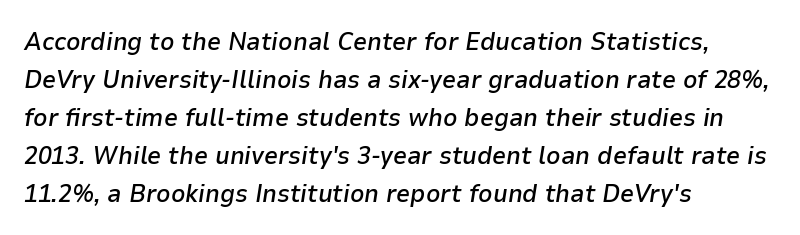
{"italic": "yes", "lean": "right", "slant_degrees": 9, "bold": "semi", "underline": "no", "align": "left", "line_spacing": "normal", "line_spacing_ratio": 1.52, "letter_spacing": "normal", "letter_spacing_em": 0.0, "glyph_px": 25}
